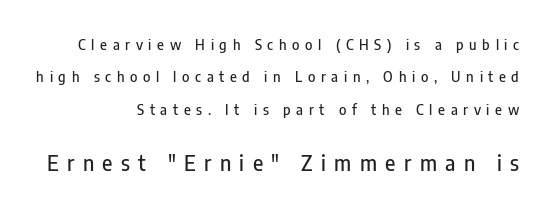
The block of text is sparse from top to bottom, with ample space between rows. Words float on clear page, feet unadorned. Does extra space separate the letters? Yes, quite a lot of it. The letters stand straight up with perfectly vertical stems. Block two is the big one; block one sits smaller above it.
